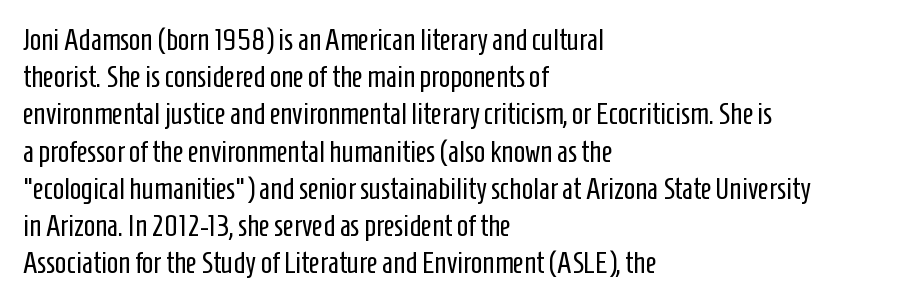
{"serif": "no", "italic": "no", "bold": "no", "weight": "regular", "width": "condensed", "stroke_contrast": "low", "x_height": "medium", "monospaced": "no", "underline": "no", "align": "left", "line_spacing_ratio": 1.24, "letter_spacing": "normal", "letter_spacing_em": 0.0, "glyph_px": 30}
